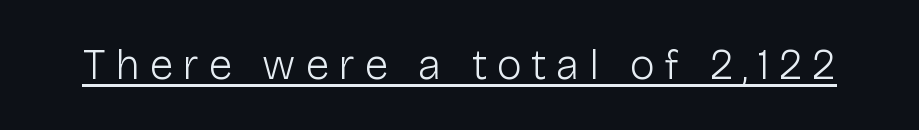
Each letter keeps its own natural width here, so spacing adapts to shape. To sum up the face: it is a sans, with no serifs. Characters remain perfectly vertical along every line. Unbolded letterforms with no extra heft. Compared with undecorated copy, this sample adds a rule below the words.
